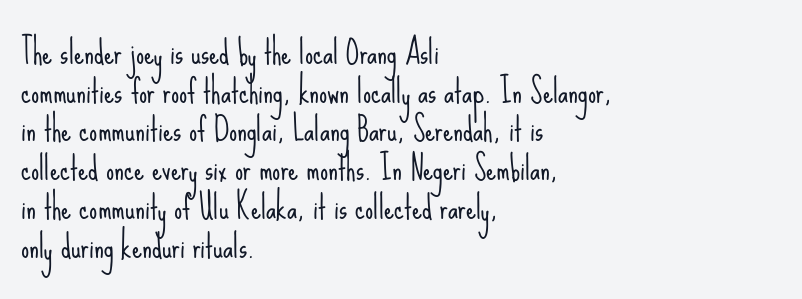
Q: Is the text bold? A: No.
Q: Is the text italic (slanted)? A: No, it is upright.
Q: Is the typeface a serif or a sans-serif typeface? A: Sans-serif.
Q: Is the text underlined? A: No.
Q: How is the paragraph aligned? A: Left-aligned.
Q: Is the spacing between letters normal or unusually wide? A: Normal.
Q: Width (condensed, normal, or wide)? A: Condensed.
Q: Stroke contrast? A: Low.
Q: x-height? A: Small.
Q: Monospaced? A: No.
